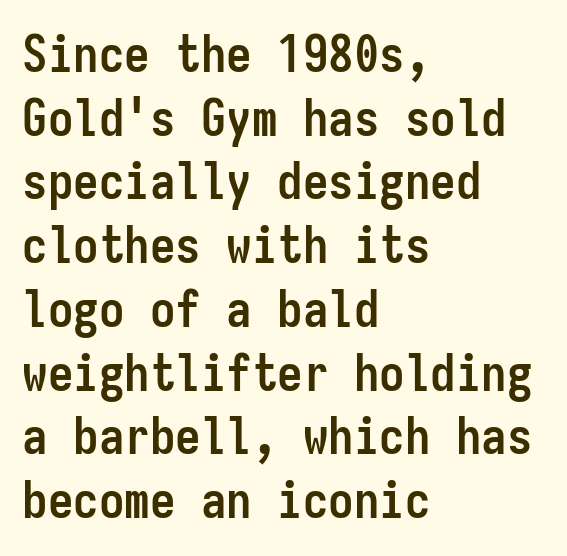
The image shows 51 px semibold, condensed sans-serif type, upright, monospaced; set left-aligned, normal line spacing (1.25x), normal letter spacing, not underlined; low stroke contrast and a medium x-height.
